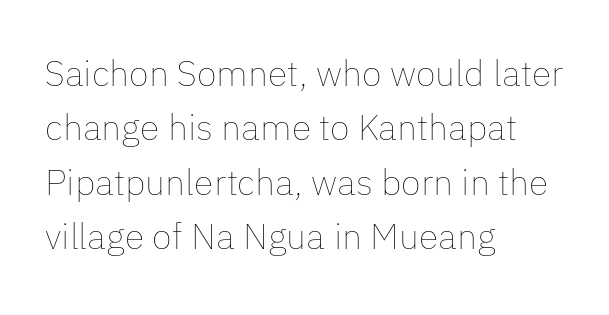
{"italic": "no", "bold": "no", "weight": "thin", "width": "normal", "stroke_contrast": "low", "x_height": "medium", "monospaced": "no", "underline": "no", "align": "left", "line_spacing": "normal", "line_spacing_ratio": 1.51, "letter_spacing": "normal", "letter_spacing_em": 0.0, "glyph_px": 36}
